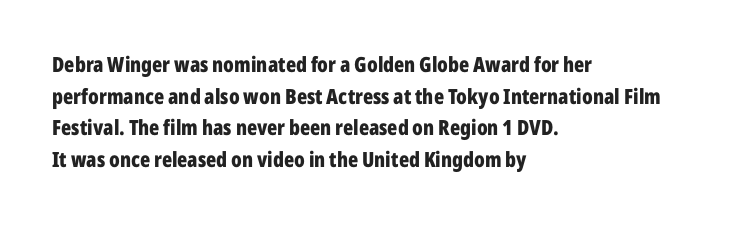
{"italic": "no", "bold": "yes", "underline": "no", "align": "left", "line_spacing": "normal", "line_spacing_ratio": 1.51, "letter_spacing": "normal", "letter_spacing_em": 0.0, "glyph_px": 21}
